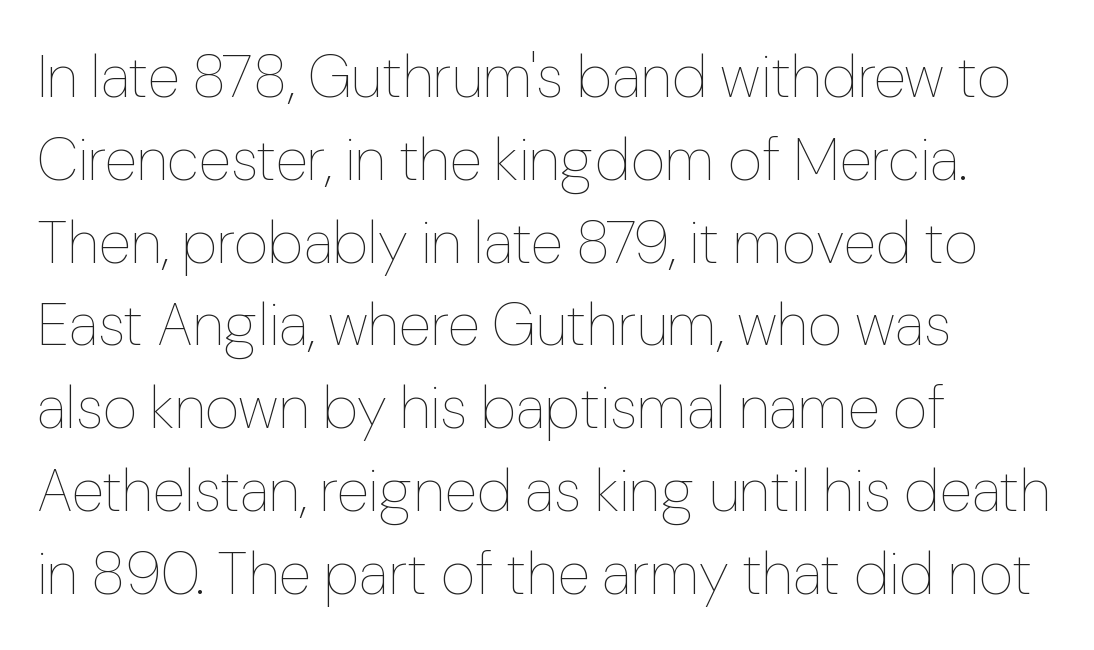
Normally led — the rows are evenly, conventionally spaced. The cut favours lightness, reaching ordinary text weight at its darkest. These lines are rendered in a variable-pitch font. The glyphs are unaccompanied by any horizontal stroke below them. A typesetter would mark this as roman, not italic.
